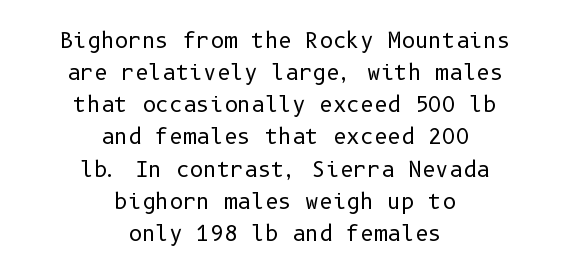
{"italic": "no", "bold": "no", "underline": "no", "align": "center", "line_spacing": "normal", "line_spacing_ratio": 1.53, "letter_spacing": "normal", "letter_spacing_em": 0.0, "glyph_px": 21}
